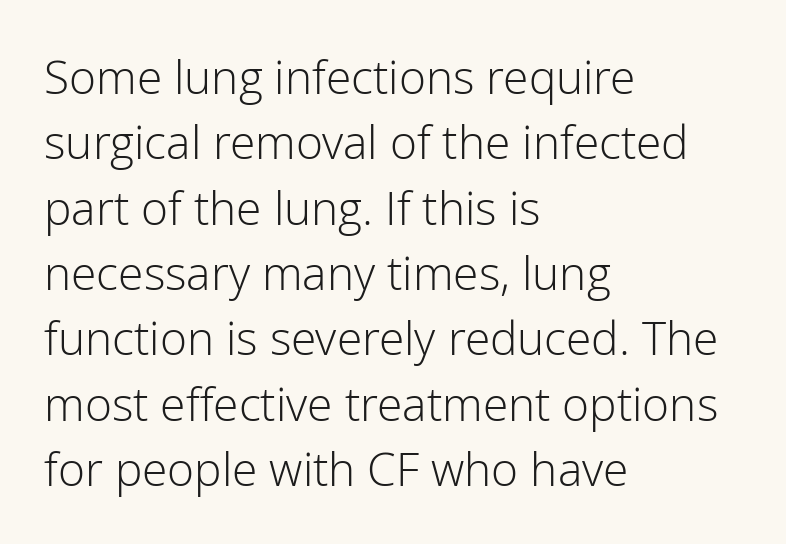
No word sits above an underline. One glance says typical: line gaps are just what's usual. Short and long lines alike share a common starting point at left. Ascenders rise straight up at ninety degrees.
